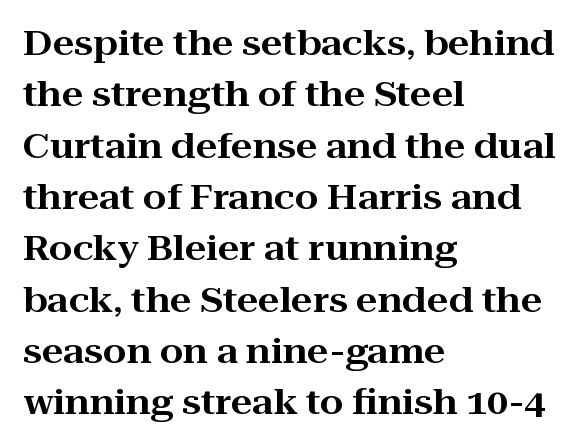
{"serif": "yes", "italic": "no", "width": "wide", "stroke_contrast": "high", "x_height": "medium", "monospaced": "no", "underline": "no", "align": "left", "line_spacing": "normal", "line_spacing_ratio": 1.51, "letter_spacing": "normal", "letter_spacing_em": 0.0, "glyph_px": 34}
